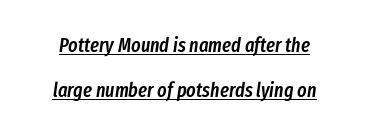
Q: Is the text bold? A: Semi-bold.
Q: Is the text italic (slanted)? A: Yes, it leans right by about 8 degrees.
Q: Is the text underlined? A: Yes.
Q: Is the spacing between letters normal or unusually wide? A: Normal.
Q: Is the spacing between lines tight, normal or loose? A: Loose.
